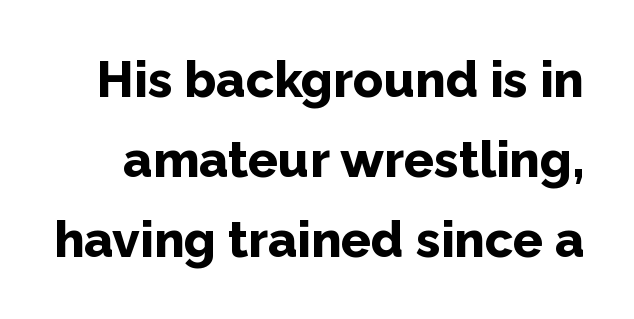
Q: Is the text bold? A: Yes.
Q: Is the text italic (slanted)? A: No, it is upright.
Q: Is the typeface a serif or a sans-serif typeface? A: Sans-serif.
Q: Is the text underlined? A: No.
Q: Is the spacing between letters normal or unusually wide? A: Normal.
Q: Is the spacing between lines tight, normal or loose? A: Normal.
Q: Width (condensed, normal, or wide)? A: Normal.
Q: Stroke contrast? A: Low.
Q: x-height? A: Medium.
Q: Monospaced? A: No.
